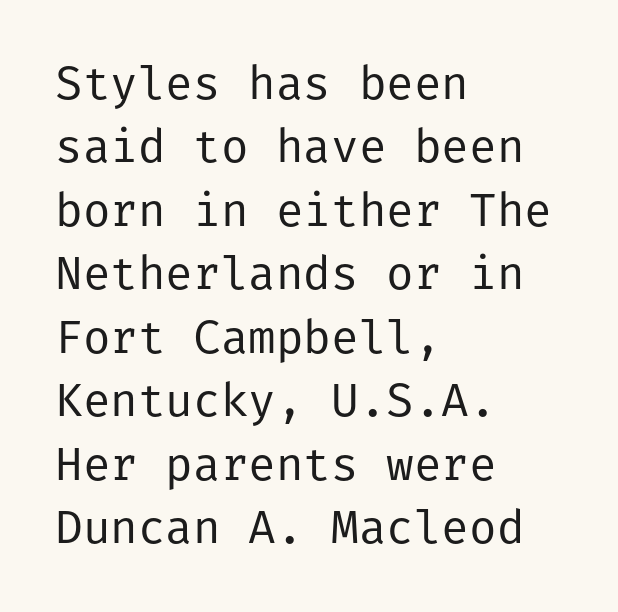
{"serif": "no", "italic": "no", "bold": "no", "weight": "regular", "width": "normal", "stroke_contrast": "low", "x_height": "medium", "underline": "no", "align": "left", "line_spacing": "normal", "line_spacing_ratio": 1.38, "letter_spacing": "normal", "letter_spacing_em": 0.0, "glyph_px": 46}
